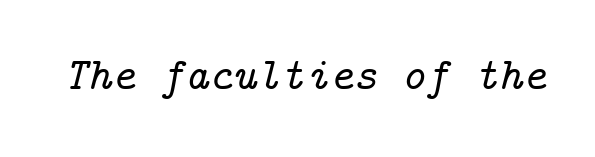
The image shows 46 px serif type, italic (leaning right); set normal letter spacing, not underlined; low stroke contrast and a medium x-height.
